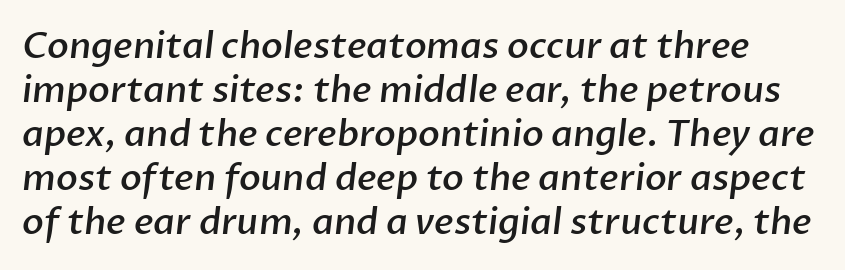
{"serif": "no", "bold": "semi", "weight": "semibold", "width": "normal", "stroke_contrast": "low", "x_height": "medium", "monospaced": "no", "underline": "no", "line_spacing_ratio": 1.22, "letter_spacing": "normal", "letter_spacing_em": 0.0, "glyph_px": 36}
